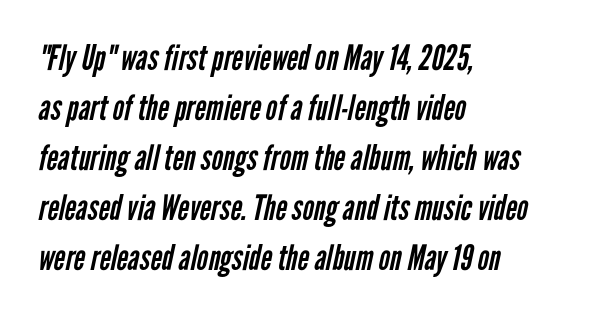
The image shows 35 px regular-weight, condensed sans-serif type; set left-aligned, normal line spacing (1.43x), normal letter spacing, not underlined; low stroke contrast and a medium x-height.
